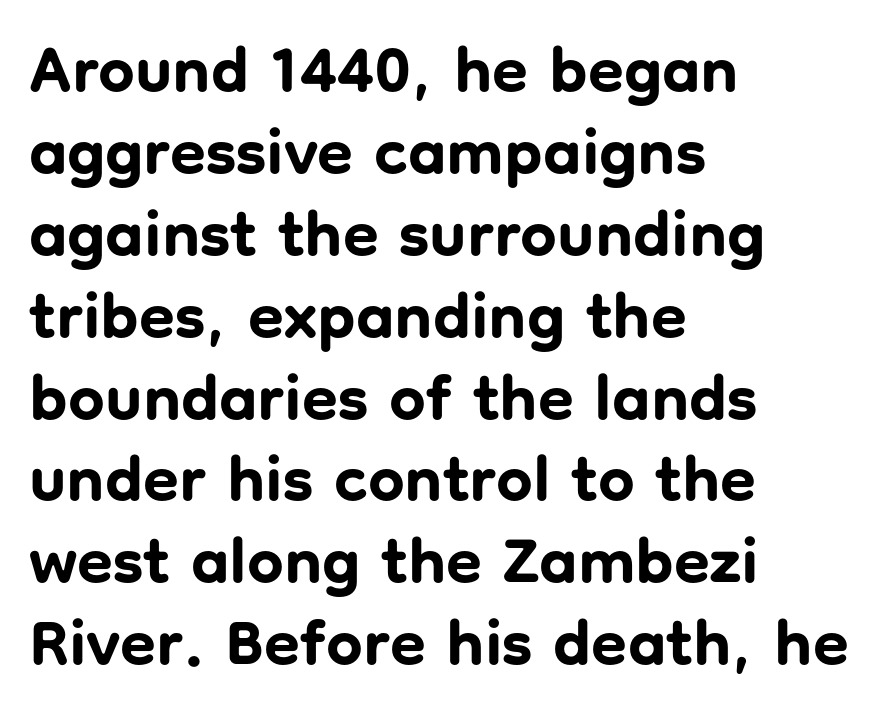
{"serif": "no", "italic": "no", "bold": "yes", "weight": "bold", "width": "normal", "stroke_contrast": "low", "x_height": "medium", "monospaced": "no", "underline": "no", "align": "left", "line_spacing": "normal", "line_spacing_ratio": 1.26, "letter_spacing": "normal", "letter_spacing_em": 0.0, "glyph_px": 65}
